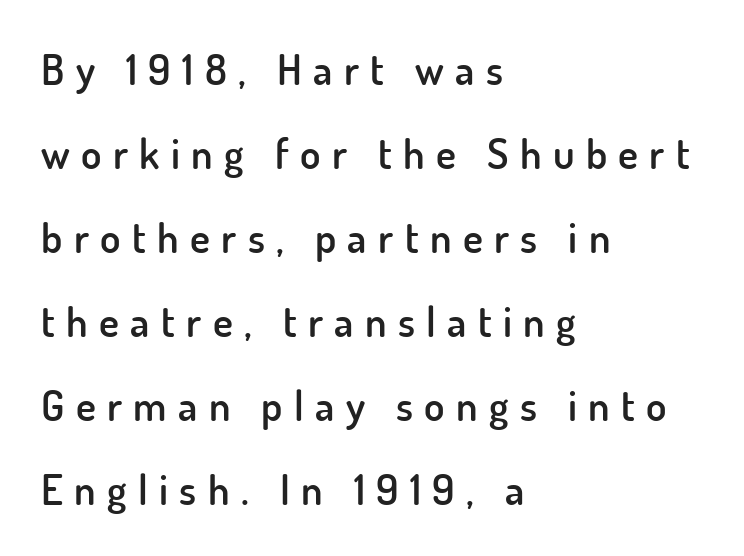
Q: Is the text bold? A: Semi-bold.
Q: Is the text italic (slanted)? A: No, it is upright.
Q: Is the typeface a serif or a sans-serif typeface? A: Sans-serif.
Q: Is the text underlined? A: No.
Q: How is the paragraph aligned? A: Left-aligned.
Q: Is the spacing between letters normal or unusually wide? A: Unusually wide.
Q: Is the spacing between lines tight, normal or loose? A: Loose.
Q: Width (condensed, normal, or wide)? A: Normal.
Q: Stroke contrast? A: Low.
Q: x-height? A: Small.
Q: Monospaced? A: No.
